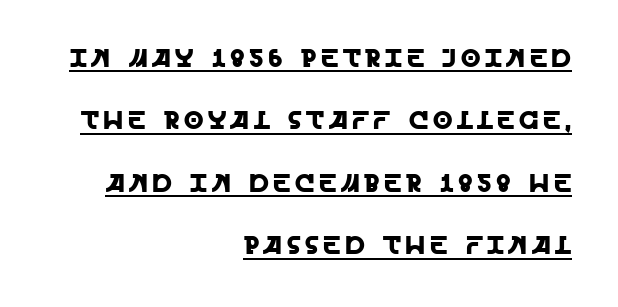
The image shows 25 px text type, upright; set right-aligned, loose line spacing (2.5x), underlined.
